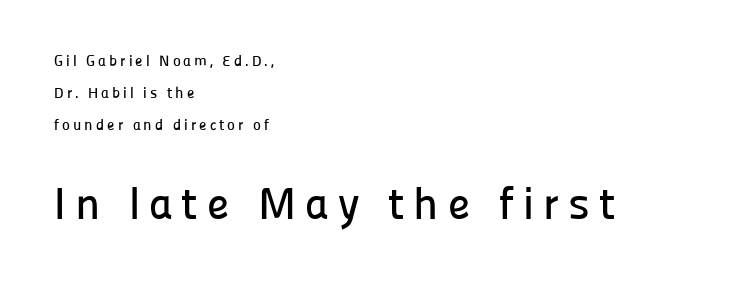
Q: Is the text italic (slanted)? A: No, it is upright.
Q: Is the typeface a serif or a sans-serif typeface? A: Sans-serif.
Q: Is the text underlined? A: No.
Q: How is the paragraph aligned? A: Left-aligned.
Q: Is the spacing between letters normal or unusually wide? A: Unusually wide.
Q: Is the spacing between lines tight, normal or loose? A: Loose.
Q: Which block of text is set in a larger size, the first (top) or the second (bottom)? A: The second (bottom) one.
Q: Width (condensed, normal, or wide)? A: Normal.
Q: Stroke contrast? A: Low.
Q: x-height? A: Medium.
Q: Monospaced? A: No.
